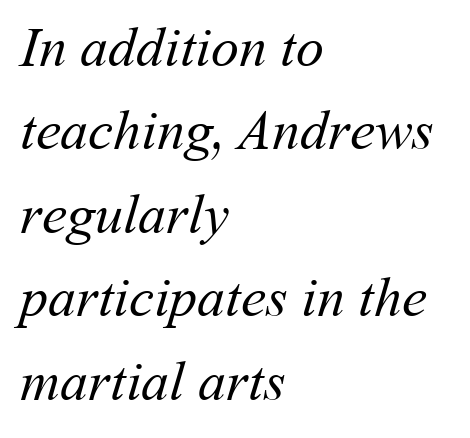
The image shows 56 px regular-weight type; set left-aligned, normal line spacing (1.49x), normal letter spacing, not underlined; medium stroke contrast and a medium x-height.
